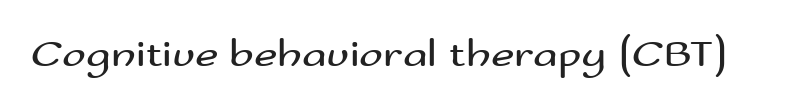
Q: Is the text bold? A: No.
Q: Is the text italic (slanted)? A: No, it is upright.
Q: Is the typeface a serif or a sans-serif typeface? A: Sans-serif.
Q: Is the text underlined? A: No.
Q: Is the spacing between letters normal or unusually wide? A: Normal.
Q: Width (condensed, normal, or wide)? A: Wide.
Q: Stroke contrast? A: Medium.
Q: x-height? A: Small.
Q: Monospaced? A: No.
